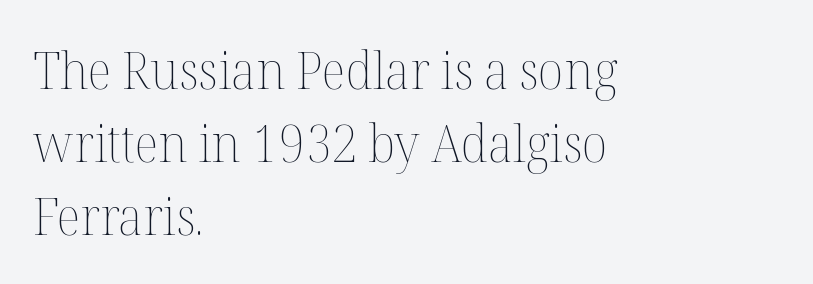
The image shows 52 px thin type, upright; set left-aligned, normal line spacing (1.4x), normal letter spacing, not underlined; medium stroke contrast and a medium x-height.
